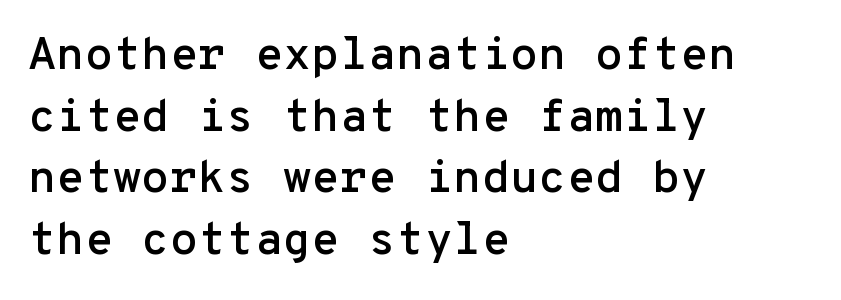
Q: Is the text italic (slanted)? A: No, it is upright.
Q: Is the typeface a serif or a sans-serif typeface? A: Sans-serif.
Q: Is the text underlined? A: No.
Q: How is the paragraph aligned? A: Left-aligned.
Q: Is the spacing between letters normal or unusually wide? A: Normal.
Q: Is the spacing between lines tight, normal or loose? A: Normal.
Q: Width (condensed, normal, or wide)? A: Normal.
Q: Stroke contrast? A: Low.
Q: x-height? A: Medium.
Q: Monospaced? A: Yes.
